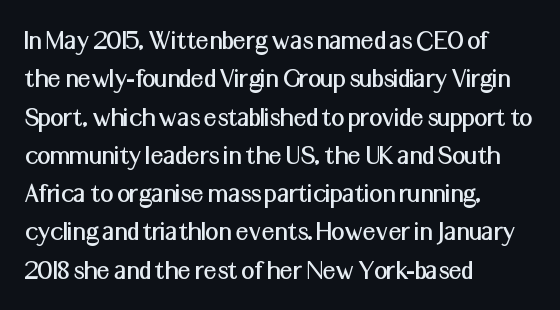
Check where the strokes stop: nothing finishes them off — pure sans. The space beneath each line is pristine and unruled. Tracking value appears to be zero — textbook default spacing. Posture: straight, roman, zero tilt. Think of a printed novel: that variable character pitch is what you see here. Line spacing here is normal.
